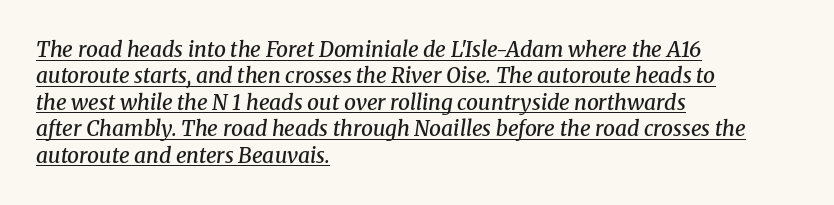
{"italic": "yes", "lean": "right", "slant_degrees": 8, "bold": "semi", "underline": "yes", "align": "left", "line_spacing": "normal", "line_spacing_ratio": 1.26, "letter_spacing": "normal", "letter_spacing_em": 0.0, "glyph_px": 21}
